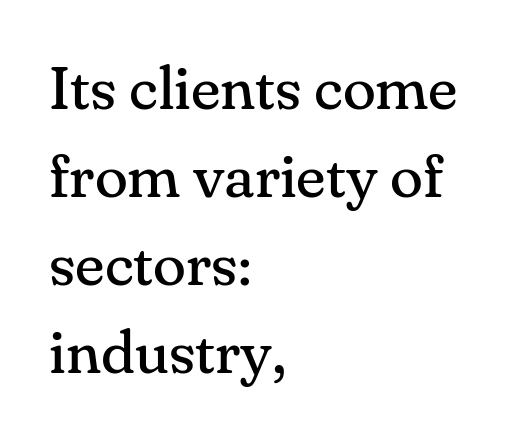
Q: Is the text bold? A: No.
Q: Is the text italic (slanted)? A: No, it is upright.
Q: Is the typeface a serif or a sans-serif typeface? A: Serif.
Q: Is the text underlined? A: No.
Q: How is the paragraph aligned? A: Left-aligned.
Q: Is the spacing between letters normal or unusually wide? A: Normal.
Q: Is the spacing between lines tight, normal or loose? A: Normal.
Q: Width (condensed, normal, or wide)? A: Normal.
Q: Stroke contrast? A: Medium.
Q: x-height? A: Small.
Q: Monospaced? A: No.
